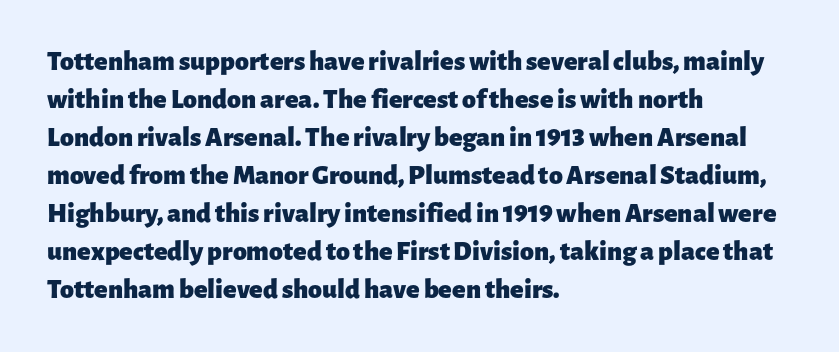
{"serif": "no", "italic": "no", "bold": "yes", "weight": "heavy", "width": "normal", "stroke_contrast": "low", "x_height": "medium", "monospaced": "no", "underline": "no", "align": "left", "line_spacing": "normal", "line_spacing_ratio": 1.36, "letter_spacing": "normal", "letter_spacing_em": 0.0, "glyph_px": 28}
